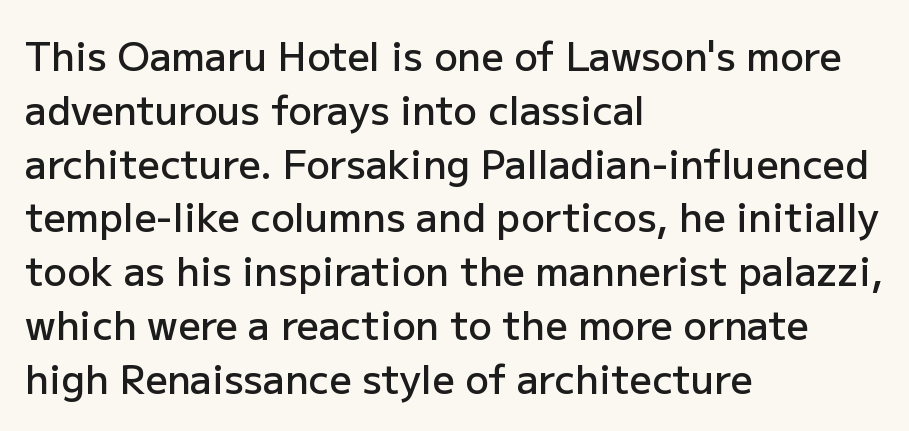
{"serif": "no", "italic": "no", "bold": "semi", "weight": "semibold", "width": "normal", "stroke_contrast": "low", "x_height": "medium", "monospaced": "no", "underline": "no", "align": "left", "line_spacing": "normal", "line_spacing_ratio": 1.38, "letter_spacing": "normal", "letter_spacing_em": 0.0, "glyph_px": 39}
